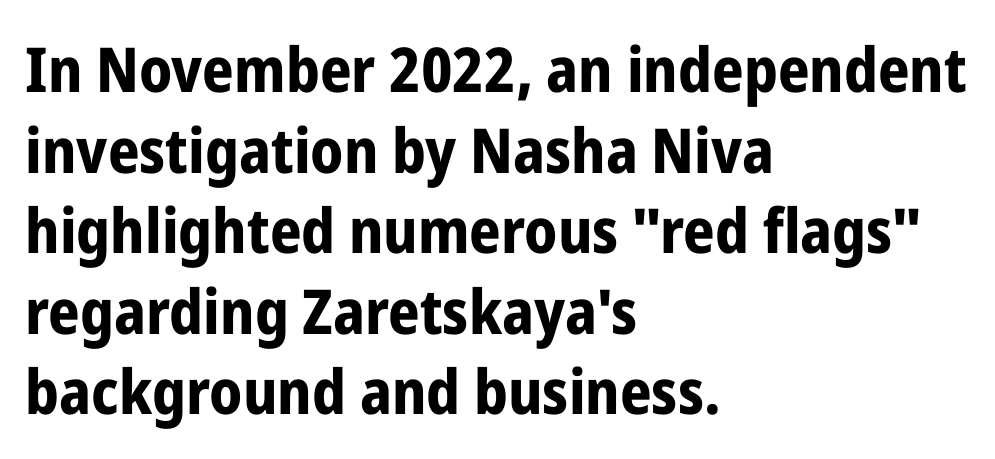
Does the type have serifs? No, each stem ends abruptly. Every stem runs plumb, perpendicular to the baseline. I'd describe the lettering as bold — thick and assertive. Teacher's note: observe the even left margin — that is flush-left alignment.
